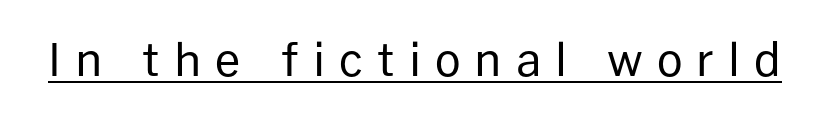
The horizontal fit of the characters is loose and conspicuously gappy. The specimen includes a rule beneath the text block's lines. The passage shown is not bold in any degree. A typesetter would call this proportional, since set widths differ per character.
